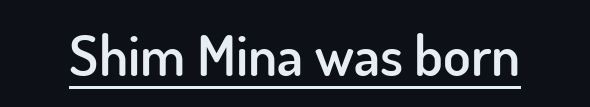
The image shows 57 px semibold sans-serif type, upright; set normal letter spacing, underlined; low stroke contrast and a small x-height.
